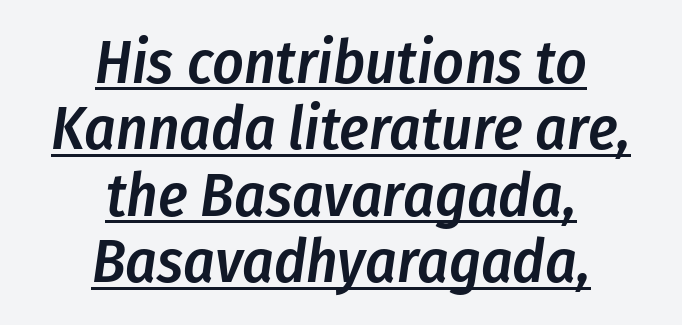
Q: Is the text bold? A: Semi-bold.
Q: Is the text italic (slanted)? A: Yes, it leans right by about 8 degrees.
Q: Is the text underlined? A: Yes.
Q: How is the paragraph aligned? A: Centered.
Q: Is the spacing between letters normal or unusually wide? A: Normal.
Q: Is the spacing between lines tight, normal or loose? A: Tight.
Q: Width (condensed, normal, or wide)? A: Condensed.
Q: Stroke contrast? A: Low.
Q: x-height? A: Medium.
Q: Monospaced? A: No.
